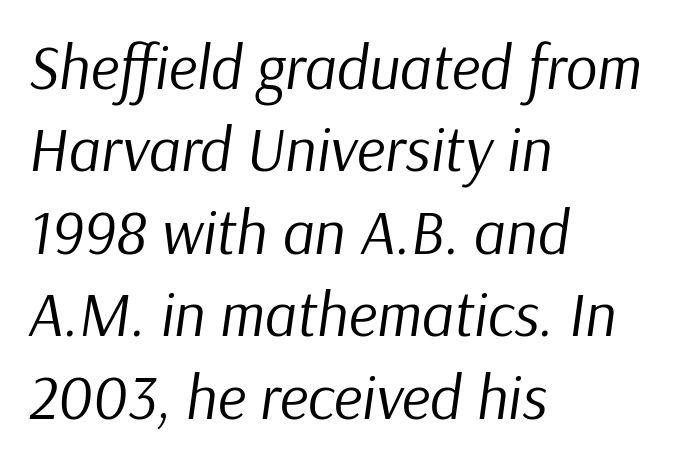
Q: Is the text bold? A: No.
Q: Is the text italic (slanted)? A: Yes, it leans right by about 9 degrees.
Q: Is the text underlined? A: No.
Q: How is the paragraph aligned? A: Left-aligned.
Q: Is the spacing between letters normal or unusually wide? A: Normal.
Q: Is the spacing between lines tight, normal or loose? A: Normal.
Q: Width (condensed, normal, or wide)? A: Normal.
Q: Stroke contrast? A: Low.
Q: x-height? A: Medium.
Q: Monospaced? A: No.
